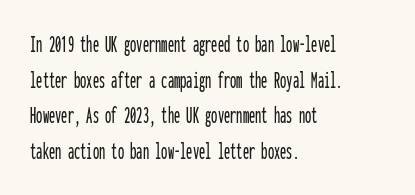
The image shows 25 px text type, upright; set left-aligned, normal line spacing (1.43x), normal letter spacing, not underlined.
